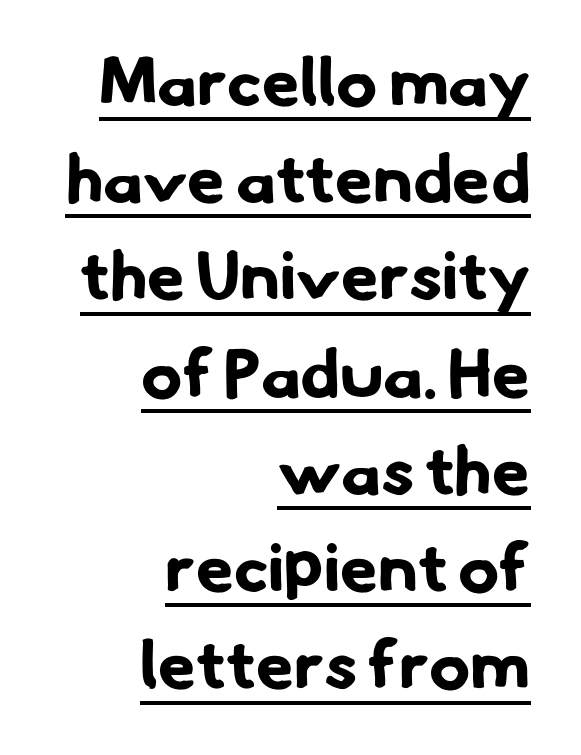
{"serif": "no", "bold": "yes", "weight": "bold", "width": "normal", "stroke_contrast": "low", "x_height": "small", "monospaced": "no", "underline": "yes", "align": "right", "line_spacing": "normal", "line_spacing_ratio": 1.43, "letter_spacing": "normal", "letter_spacing_em": 0.0, "glyph_px": 68}
